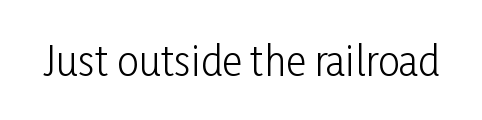
In terms of posture, this sample is upright. The tracking reads as untouched default to a designer's eye. This rendering features lettering with no underline. The passage shown is typed in a proportional face where columns would drift. This is not heavy type; no bold has been used.
